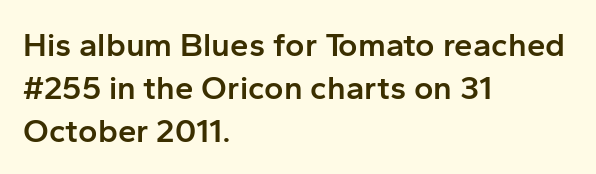
Q: Is the text bold? A: Semi-bold.
Q: Is the text italic (slanted)? A: No, it is upright.
Q: Is the typeface a serif or a sans-serif typeface? A: Sans-serif.
Q: Is the text underlined? A: No.
Q: How is the paragraph aligned? A: Left-aligned.
Q: Is the spacing between letters normal or unusually wide? A: Normal.
Q: Is the spacing between lines tight, normal or loose? A: Normal.
Q: Width (condensed, normal, or wide)? A: Normal.
Q: Stroke contrast? A: Low.
Q: x-height? A: Medium.
Q: Monospaced? A: No.
